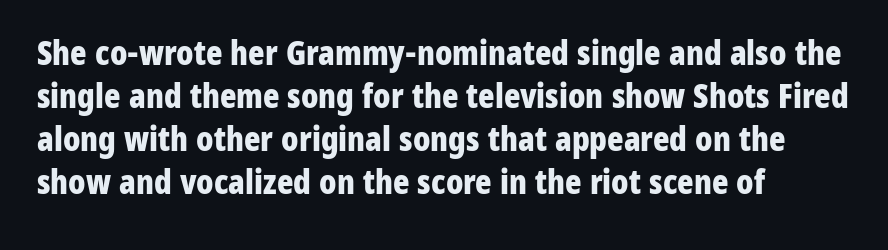
The image shows 34 px bold, condensed sans-serif type, upright; set left-aligned, normal line spacing (1.26x), normal letter spacing, not underlined; low stroke contrast and a medium x-height.
